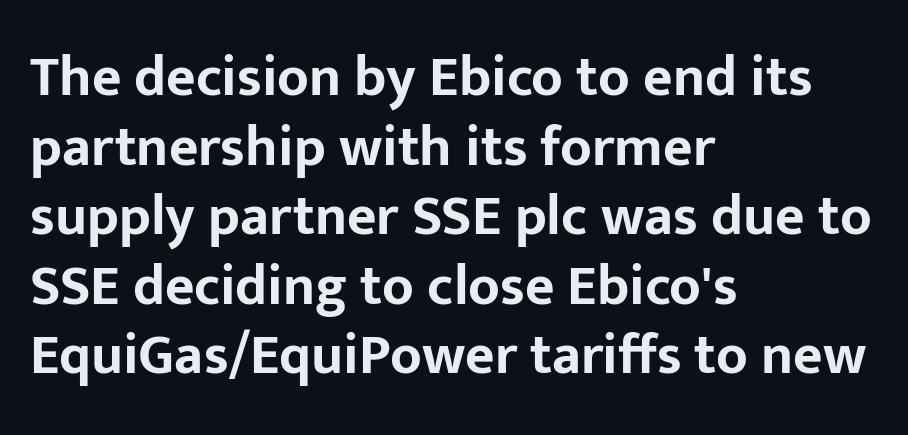
The line texture is even and compact thanks to regular tracking. Note the varied advance widths — an 'i' is clearly narrower than an 'm'. Nope, not italic — everything's standing straight. Words float on clear page, feet unadorned. Typeset ragged right — the left edge is the straight one.
